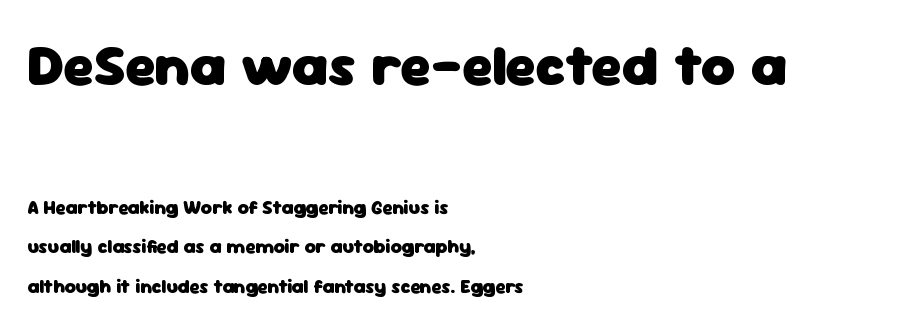
The image shows 58 px heavy sans-serif type, upright; set left-aligned, loose line spacing (2.09x), normal letter spacing, not underlined; the first (top) block is 3.05x larger; low stroke contrast and a medium x-height.
